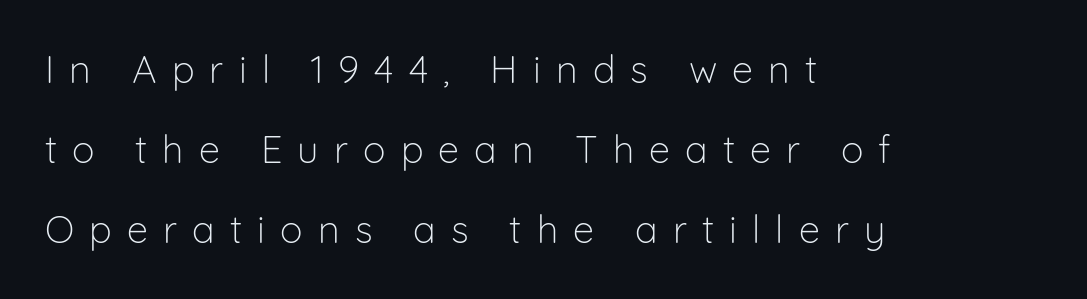
How are the letters spaced? Widely, with obvious added tracking. Unlike italic type, these characters show no tilt at all. Reading down the column, the eye jumps a long way to each next line. The text block is weighted toward the left margin, trailing off unevenly rightward.
